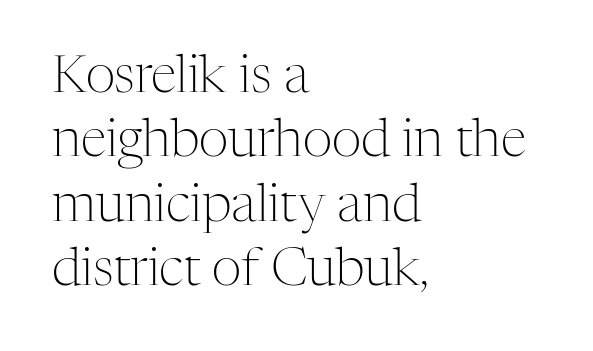
{"serif": "yes", "italic": "no", "bold": "no", "weight": "light", "width": "normal", "stroke_contrast": "medium", "x_height": "medium", "monospaced": "no", "underline": "no", "align": "left", "line_spacing_ratio": 1.24, "letter_spacing": "normal", "letter_spacing_em": 0.0, "glyph_px": 52}
